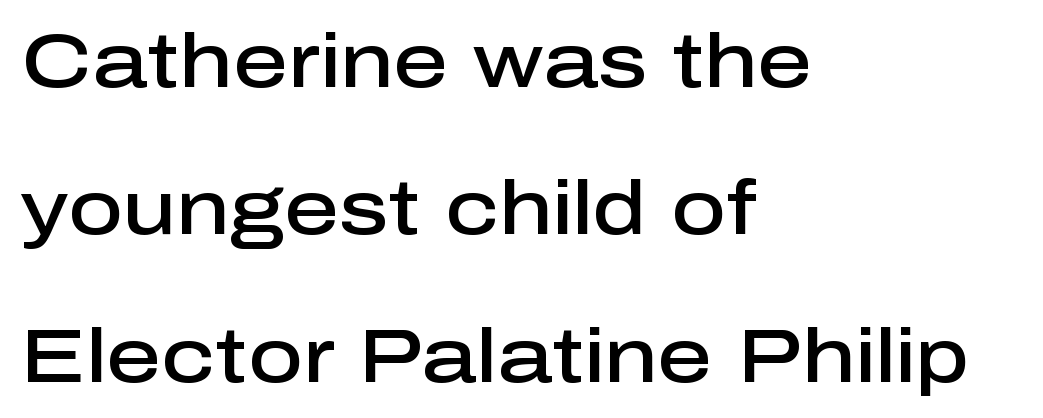
{"serif": "no", "italic": "no", "bold": "semi", "weight": "semibold", "width": "normal", "stroke_contrast": "low", "x_height": "medium", "monospaced": "no", "underline": "no", "align": "left", "line_spacing": "loose", "line_spacing_ratio": 1.94, "letter_spacing": "normal", "letter_spacing_em": 0.0, "glyph_px": 76}
